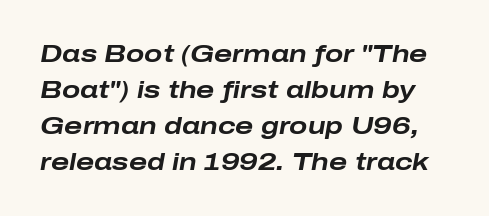
{"italic": "yes", "lean": "right", "slant_degrees": 10, "bold": "yes", "underline": "no", "line_spacing": "normal", "line_spacing_ratio": 1.5, "letter_spacing": "normal", "letter_spacing_em": 0.0, "glyph_px": 24}
